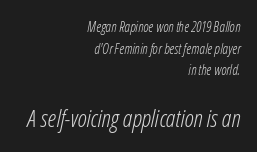
Q: Is the text bold? A: No.
Q: Is the text italic (slanted)? A: Yes, it leans right by about 12 degrees.
Q: Is the text underlined? A: No.
Q: How is the paragraph aligned? A: Right-aligned.
Q: Is the spacing between letters normal or unusually wide? A: Normal.
Q: Is the spacing between lines tight, normal or loose? A: Normal.
Q: Which block of text is set in a larger size, the first (top) or the second (bottom)? A: The second (bottom) one.
